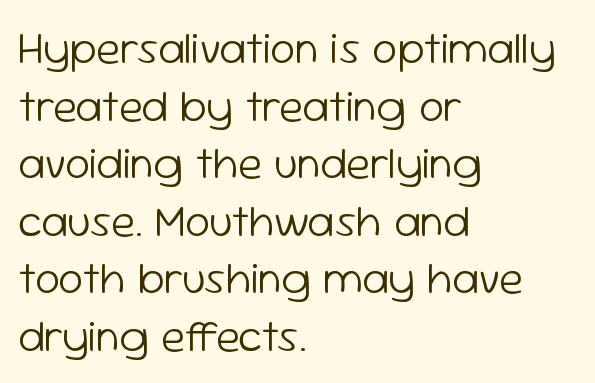
Q: Is the text bold? A: No.
Q: Is the text italic (slanted)? A: No, it is upright.
Q: Is the typeface a serif or a sans-serif typeface? A: Sans-serif.
Q: Is the text underlined? A: No.
Q: How is the paragraph aligned? A: Left-aligned.
Q: Is the spacing between letters normal or unusually wide? A: Normal.
Q: Is the spacing between lines tight, normal or loose? A: Normal.
Q: Width (condensed, normal, or wide)? A: Normal.
Q: Stroke contrast? A: Low.
Q: x-height? A: Medium.
Q: Monospaced? A: No.
